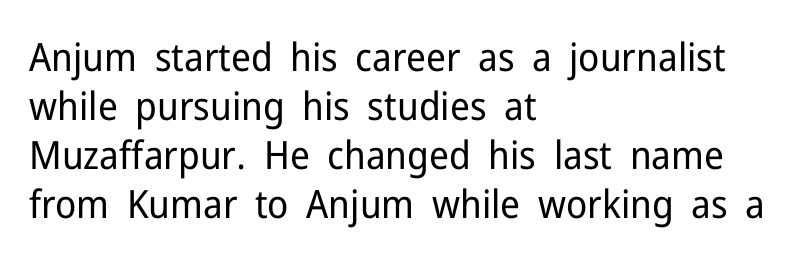
The image shows 39 px regular-weight sans-serif type, upright; set left-aligned, normal line spacing (1.26x), normal letter spacing, not underlined; low stroke contrast and a medium x-height.
